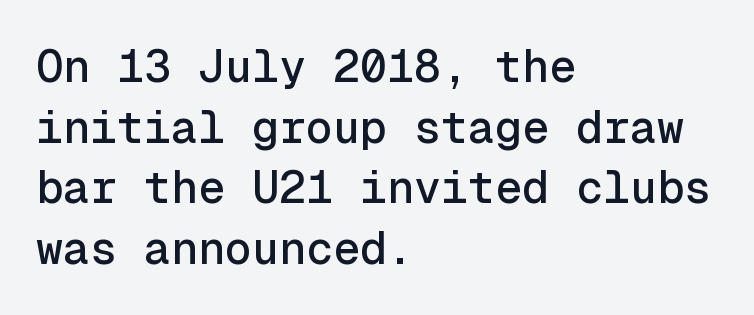
{"serif": "no", "italic": "no", "width": "normal", "x_height": "medium", "monospaced": "yes", "underline": "no", "align": "left", "line_spacing": "normal", "line_spacing_ratio": 1.35, "letter_spacing": "normal", "letter_spacing_em": 0.0, "glyph_px": 45}
